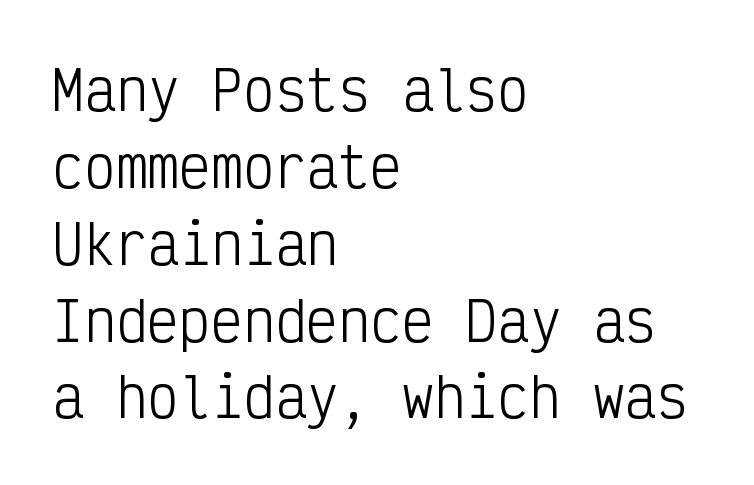
{"serif": "no", "italic": "no", "bold": "no", "weight": "light", "width": "condensed", "stroke_contrast": "low", "x_height": "medium", "monospaced": "yes", "underline": "no", "align": "left", "line_spacing": "normal", "line_spacing_ratio": 1.45, "letter_spacing": "normal", "letter_spacing_em": 0.0, "glyph_px": 53}
